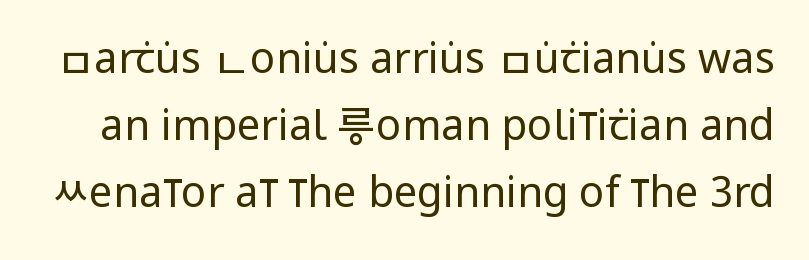
The image shows 42 px regular-weight, condensed sans-serif type, upright; set normal line spacing (1.6x), normal letter spacing, not underlined; low stroke contrast and a large x-height.
